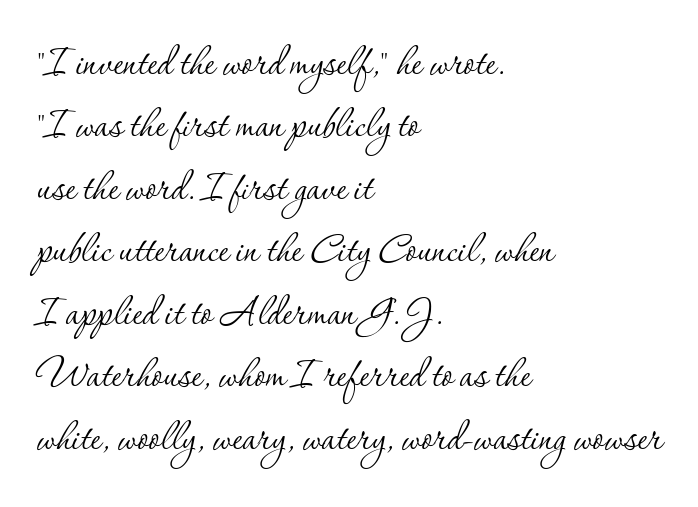
The leading is moderate, giving the passage an even texture. The cut favours lightness, reaching ordinary text weight at its darkest. Character widths vary here, with narrow letters taking less room than wide ones. One-word summary of the alignment: left. This rendering employs a face with finishing strokes, i.e., a serif.
